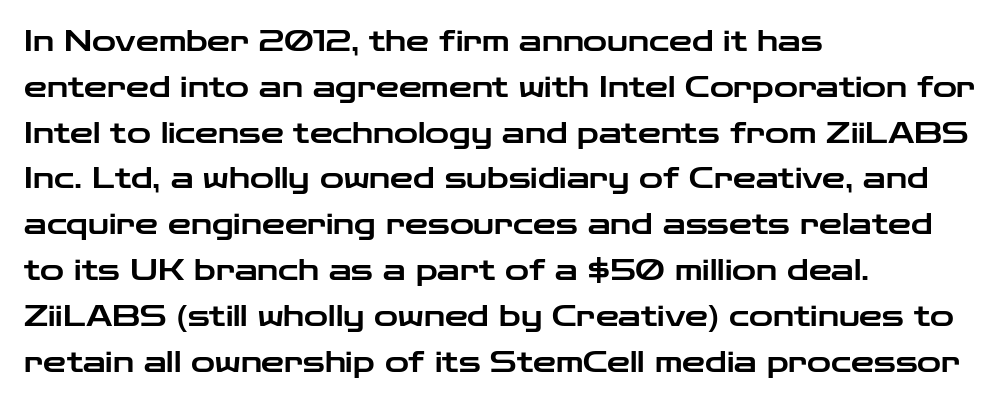
Q: Is the text italic (slanted)? A: No, it is upright.
Q: Is the typeface a serif or a sans-serif typeface? A: Sans-serif.
Q: Is the text underlined? A: No.
Q: How is the paragraph aligned? A: Left-aligned.
Q: Is the spacing between letters normal or unusually wide? A: Normal.
Q: Is the spacing between lines tight, normal or loose? A: Normal.
Q: Width (condensed, normal, or wide)? A: Wide.
Q: Stroke contrast? A: Low.
Q: x-height? A: Medium.
Q: Monospaced? A: No.
